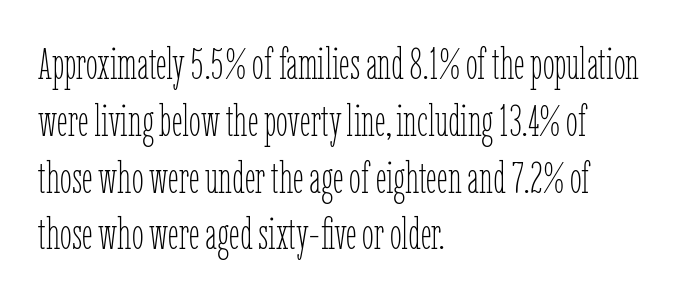
{"italic": "no", "bold": "no", "weight": "thin", "width": "condensed", "stroke_contrast": "low", "x_height": "medium", "monospaced": "no", "underline": "no", "align": "left", "line_spacing": "normal", "line_spacing_ratio": 1.32, "letter_spacing": "normal", "letter_spacing_em": 0.0, "glyph_px": 43}
